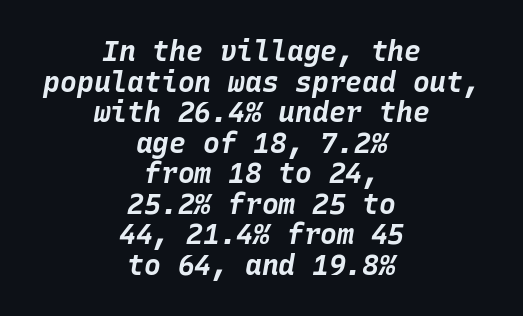
The image shows 28 px bold type, italic (leaning right), monospaced; set centered, tight line spacing (1.09x), normal letter spacing, not underlined; low stroke contrast and a large x-height.
